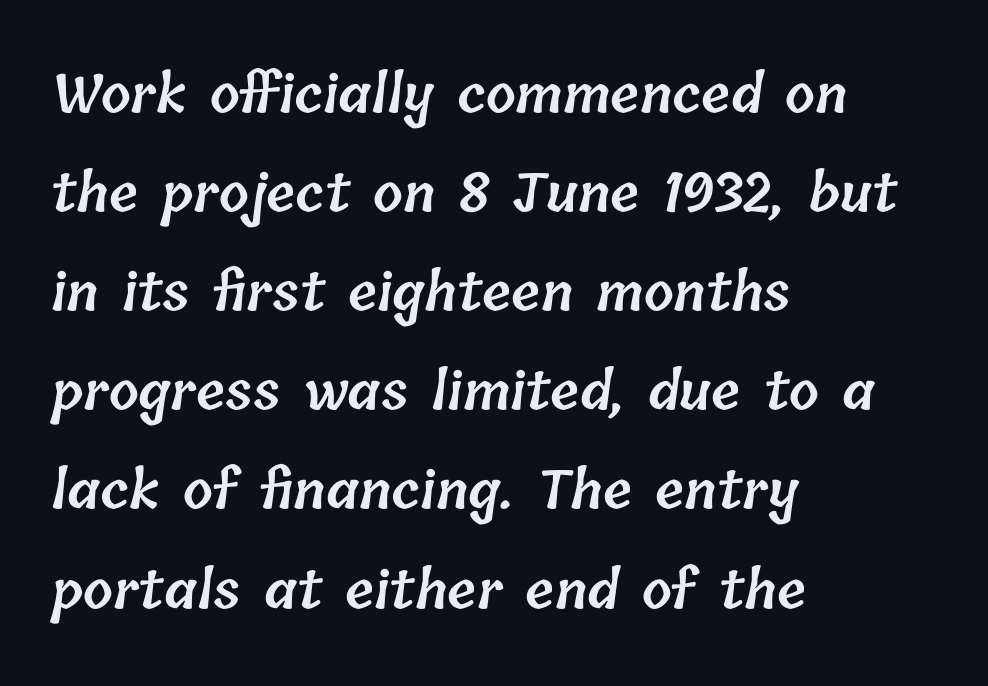
The image shows 53 px semibold type; set left-aligned, line spacing 1.87x, normal letter spacing, not underlined; low stroke contrast and a medium x-height.
